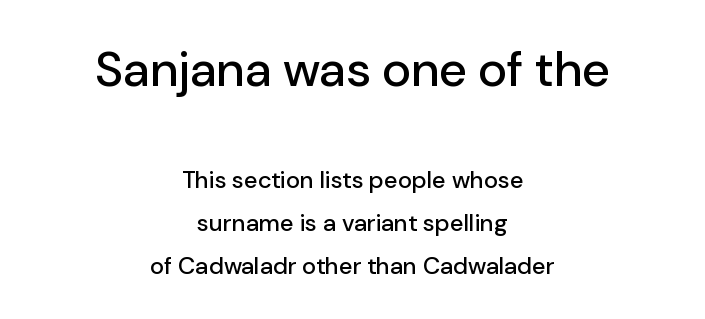
Serif or sans? Sans — the stroke terminals are bare. The lettering holds an erect, upright posture throughout. Underlining? Definitely not there. Proportional: the letters do not fall into vertical columns. What stands out about the letter spacing? Nothing — it is the standard amount.
